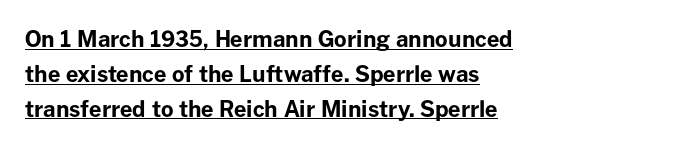
The space between consecutive lines is moderate. There is no visible air inserted between adjacent glyphs. A continuous stroke trails under the words, as in a hyperlink. In CSS terms this would be text-align: left.
